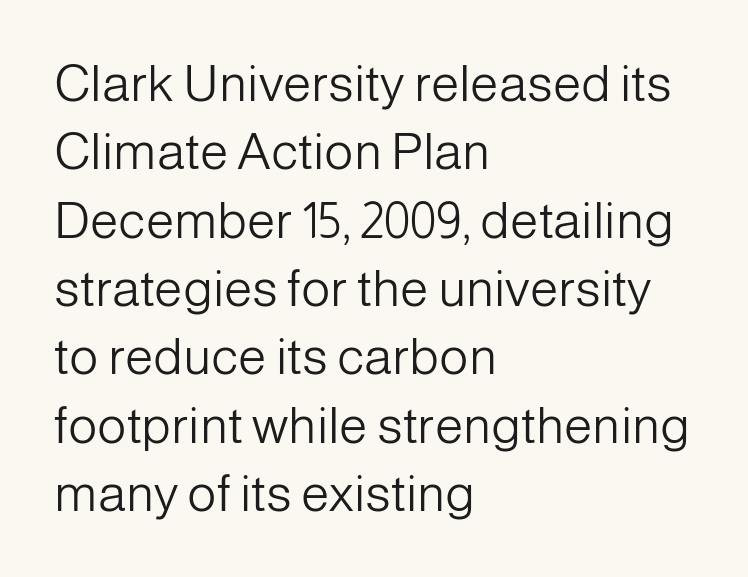
The image shows 51 px light sans-serif type, upright; set left-aligned, normal line spacing (1.34x), normal letter spacing, not underlined; low stroke contrast and a medium x-height.
